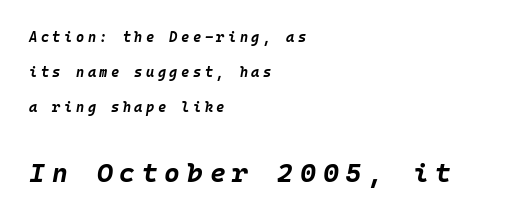
If you drew a line through each stem, it would be angled. Stroke thickness is high; the sample reads as a true bold. Short note: letters widely spaced. Compared with a centered layout, this one pins lines to the left instead. The words here are not underlined.
